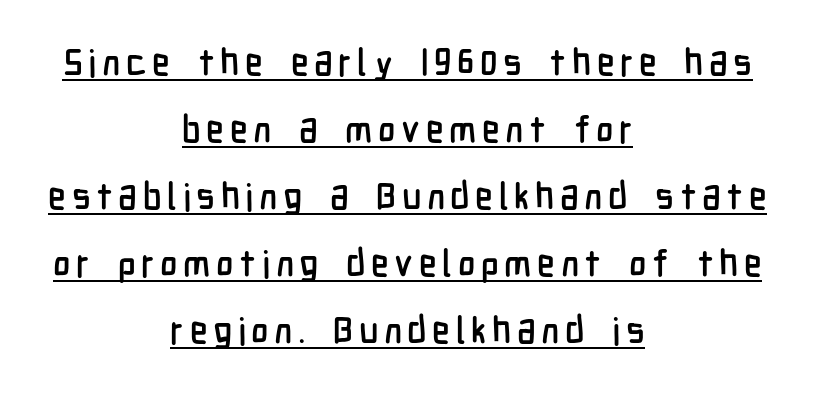
{"serif": "no", "italic": "no", "width": "condensed", "stroke_contrast": "low", "x_height": "medium", "monospaced": "no", "underline": "yes", "align": "center", "line_spacing_ratio": 1.81, "glyph_px": 37}
